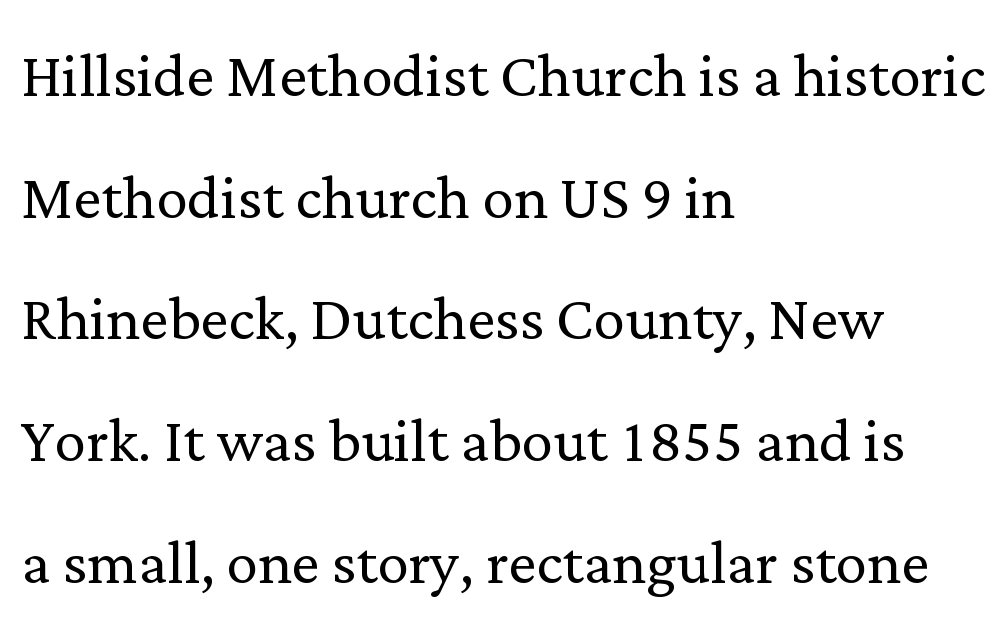
{"serif": "yes", "italic": "no", "bold": "no", "weight": "light", "width": "normal", "stroke_contrast": "low", "x_height": "medium", "monospaced": "no", "underline": "no", "align": "left", "line_spacing": "normal", "line_spacing_ratio": 1.54, "letter_spacing": "normal", "letter_spacing_em": 0.0, "glyph_px": 79}
